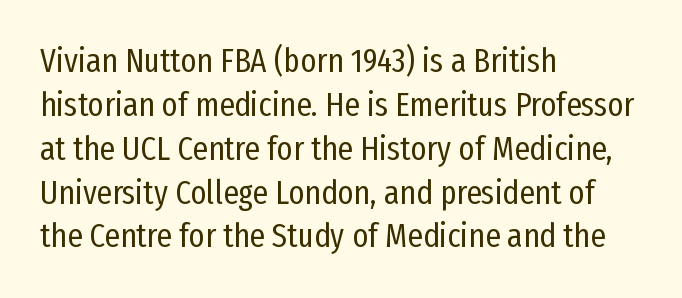
Q: Is the text bold? A: No.
Q: Is the text italic (slanted)? A: No, it is upright.
Q: Is the typeface a serif or a sans-serif typeface? A: Sans-serif.
Q: Is the text underlined? A: No.
Q: How is the paragraph aligned? A: Left-aligned.
Q: Is the spacing between letters normal or unusually wide? A: Normal.
Q: Is the spacing between lines tight, normal or loose? A: Normal.
Q: Width (condensed, normal, or wide)? A: Condensed.
Q: Stroke contrast? A: Low.
Q: x-height? A: Medium.
Q: Monospaced? A: No.
